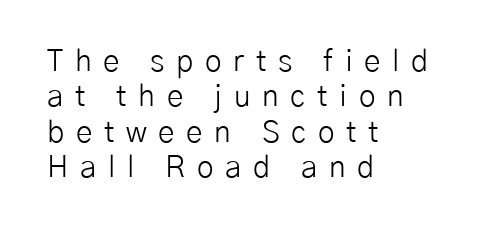
Honestly, there is no underline to notice here at all. Notice how the stems are strictly vertical — no italics here. Visually the block forms a straight wall on the left and a jagged coastline on the right. Letter spacing: wide. The characters display no serif detailing; their extremities are plain. Each letter keeps its own natural width here, so spacing adapts to shape.
